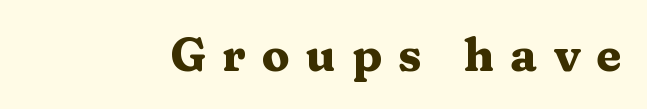
The type is letterspaced generously, with wide tracking. Nobody drew a line under any word here. Compared with an ordinary text face, these strokes are far heavier — a full bold. The type sits square on the baseline with zero lean. Look at the bottom of the vertical strokes: they flare into serifs here. Proportional: the letters do not fall into vertical columns.
